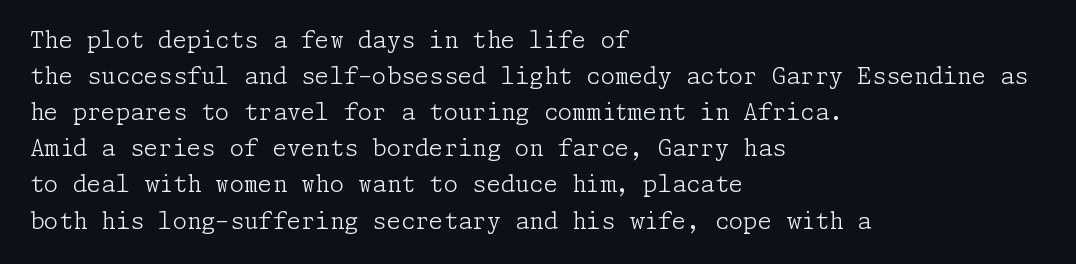
Q: Is the text bold? A: No.
Q: Is the text italic (slanted)? A: No, it is upright.
Q: Is the text underlined? A: No.
Q: How is the paragraph aligned? A: Left-aligned.
Q: Is the spacing between letters normal or unusually wide? A: Normal.
Q: Is the spacing between lines tight, normal or loose? A: Normal.
